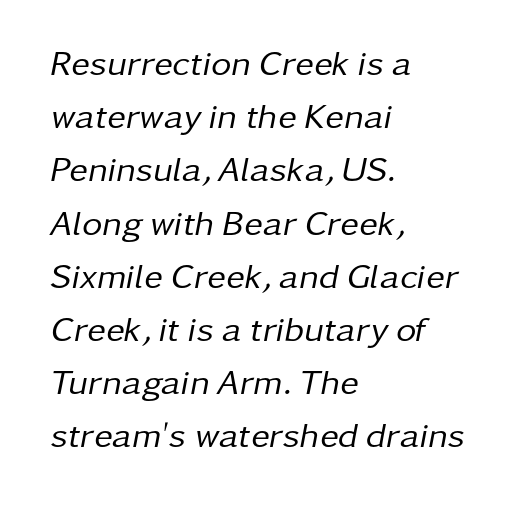
Q: Is the text bold? A: No.
Q: Is the text italic (slanted)? A: Yes, it leans right by about 11 degrees.
Q: Is the text underlined? A: No.
Q: How is the paragraph aligned? A: Left-aligned.
Q: Is the spacing between letters normal or unusually wide? A: Normal.
Q: Is the spacing between lines tight, normal or loose? A: Normal.
Q: Width (condensed, normal, or wide)? A: Normal.
Q: Stroke contrast? A: Low.
Q: x-height? A: Medium.
Q: Monospaced? A: No.
